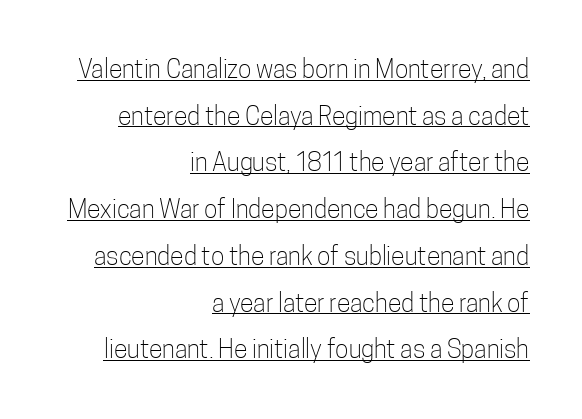
The image shows 25 px text type, upright; set right-aligned, line spacing 1.87x, normal letter spacing, underlined.
